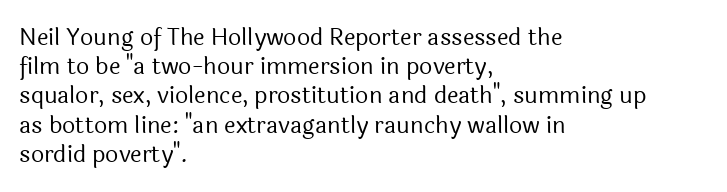
{"italic": "no", "bold": "no", "underline": "no", "align": "left", "line_spacing": "normal", "line_spacing_ratio": 1.27, "letter_spacing": "normal", "letter_spacing_em": 0.0, "glyph_px": 23}
